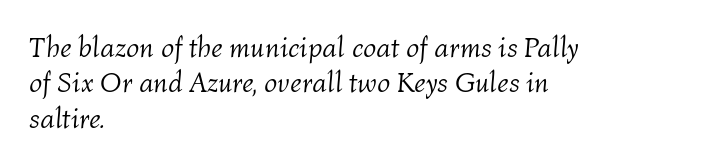
There's an unmistakable incline to the writing here. The face looks like a standard text weight, possibly lighter. Layout note: lines flush left. Lines of text with bare space underneath.
